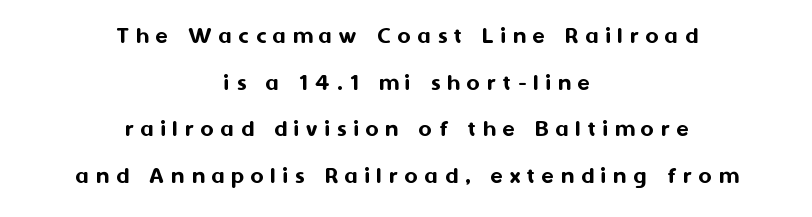
The zone under the glyphs is completely vacant. Compared with a flush-left layout, this one balances lines on the center instead. This sample uses an upright cut, with every glyph sitting square on the baseline. Each word looks stretched out because of the extra space between its letters.
